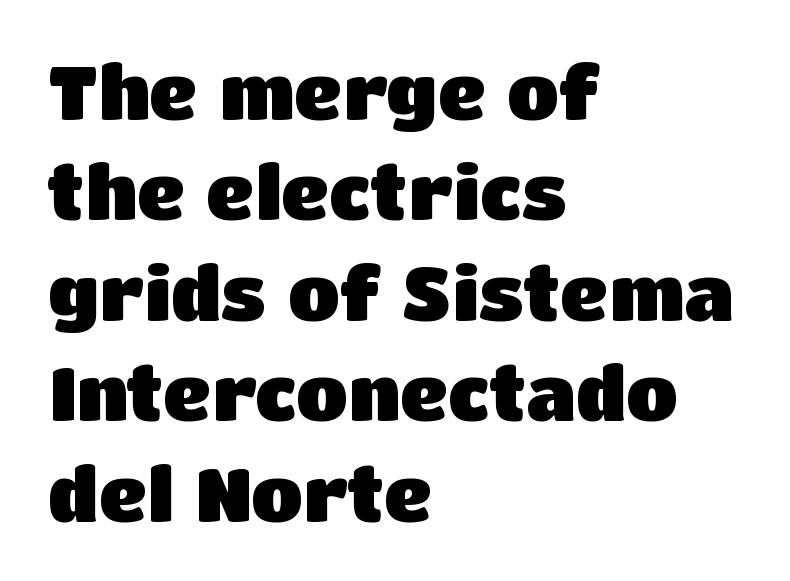
Q: Is the text bold? A: Yes.
Q: Is the text italic (slanted)? A: No, it is upright.
Q: Is the typeface a serif or a sans-serif typeface? A: Sans-serif.
Q: Is the text underlined? A: No.
Q: How is the paragraph aligned? A: Left-aligned.
Q: Is the spacing between letters normal or unusually wide? A: Normal.
Q: Is the spacing between lines tight, normal or loose? A: Normal.
Q: Width (condensed, normal, or wide)? A: Normal.
Q: Stroke contrast? A: Low.
Q: x-height? A: Large.
Q: Monospaced? A: No.
